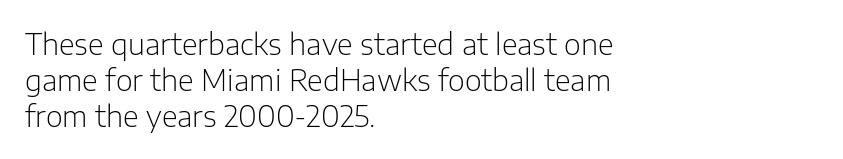
Serif or sans? Sans — the stroke terminals are bare. Horizontal alignment here is leftward, the default for most running prose. Default kerning and tracking; the words read as compact shapes. Style check: upright. Weight: in the light-to-regular range. Quick note: underline off.
